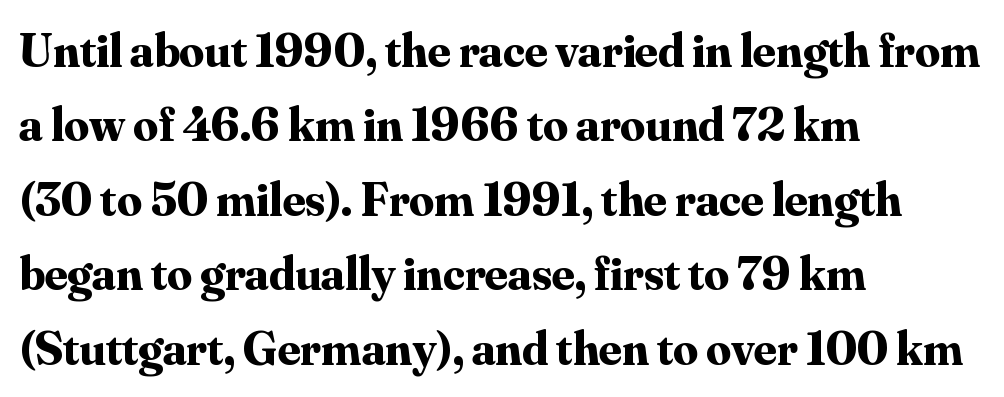
{"serif": "yes", "italic": "no", "bold": "yes", "weight": "bold", "width": "normal", "stroke_contrast": "medium", "x_height": "small", "monospaced": "no", "underline": "no", "align": "left", "line_spacing": "normal", "line_spacing_ratio": 1.52, "letter_spacing": "normal", "letter_spacing_em": 0.0, "glyph_px": 49}
